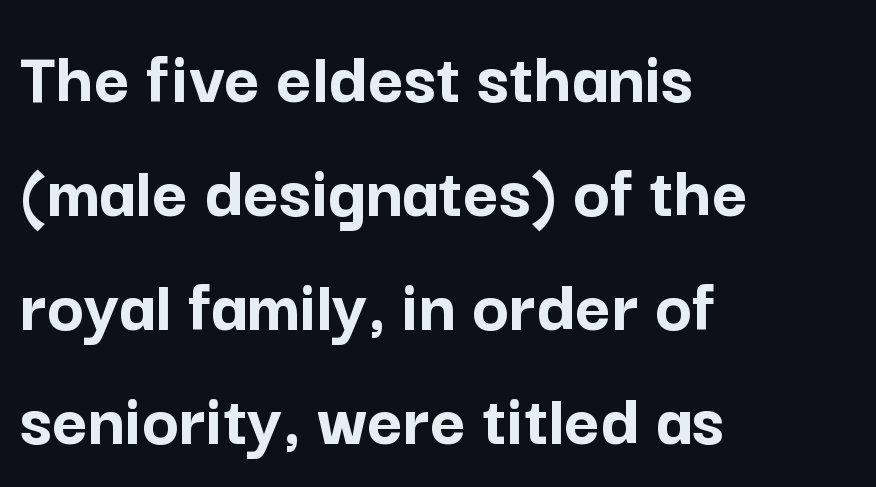
Q: Is the text bold? A: Yes.
Q: Is the text italic (slanted)? A: No, it is upright.
Q: Is the typeface a serif or a sans-serif typeface? A: Sans-serif.
Q: Is the text underlined? A: No.
Q: How is the paragraph aligned? A: Left-aligned.
Q: Is the spacing between letters normal or unusually wide? A: Normal.
Q: Is the spacing between lines tight, normal or loose? A: Normal.
Q: Width (condensed, normal, or wide)? A: Normal.
Q: Stroke contrast? A: Low.
Q: x-height? A: Medium.
Q: Monospaced? A: No.
